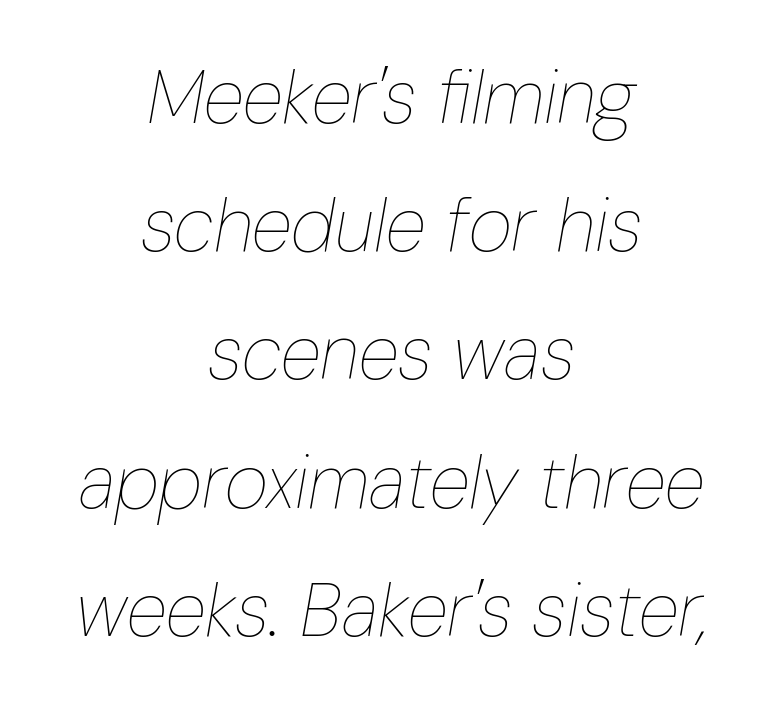
Q: Is the text bold? A: No.
Q: Is the text italic (slanted)? A: Yes, it leans right by about 10 degrees.
Q: Is the text underlined? A: No.
Q: How is the paragraph aligned? A: Centered.
Q: Is the spacing between letters normal or unusually wide? A: Normal.
Q: Width (condensed, normal, or wide)? A: Condensed.
Q: Stroke contrast? A: Low.
Q: x-height? A: Medium.
Q: Monospaced? A: No.
